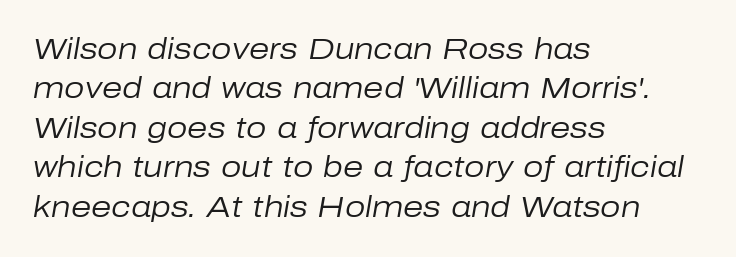
Q: Is the text bold? A: No.
Q: Is the text italic (slanted)? A: Yes, it leans right by about 10 degrees.
Q: Is the text underlined? A: No.
Q: How is the paragraph aligned? A: Left-aligned.
Q: Is the spacing between letters normal or unusually wide? A: Normal.
Q: Is the spacing between lines tight, normal or loose? A: Normal.
Q: Width (condensed, normal, or wide)? A: Normal.
Q: Stroke contrast? A: Low.
Q: x-height? A: Medium.
Q: Monospaced? A: No.
